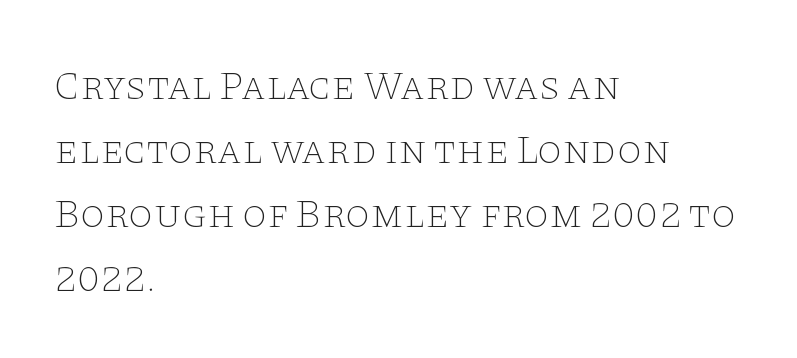
{"serif": "yes", "italic": "no", "bold": "no", "weight": "thin", "width": "wide", "stroke_contrast": "low", "x_height": "large", "monospaced": "no", "underline": "no", "align": "left", "line_spacing": "normal", "line_spacing_ratio": 1.6, "letter_spacing": "normal", "letter_spacing_em": 0.0, "glyph_px": 40}
